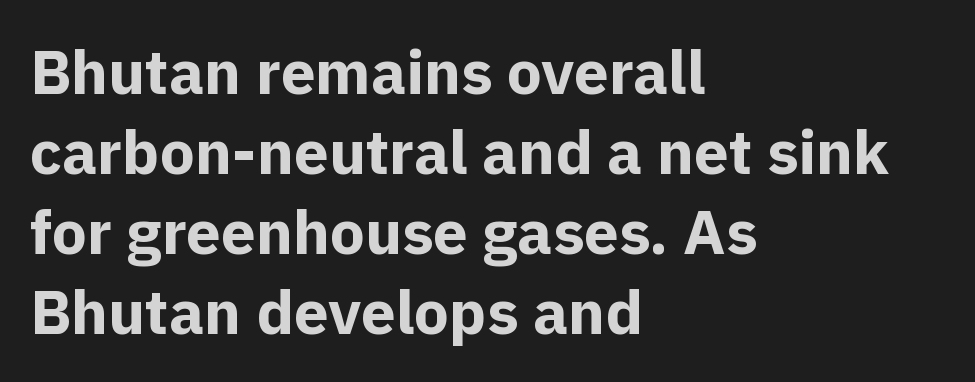
The image shows 62 px bold sans-serif type, upright; set left-aligned, normal line spacing (1.29x), normal letter spacing, not underlined; a medium x-height.
